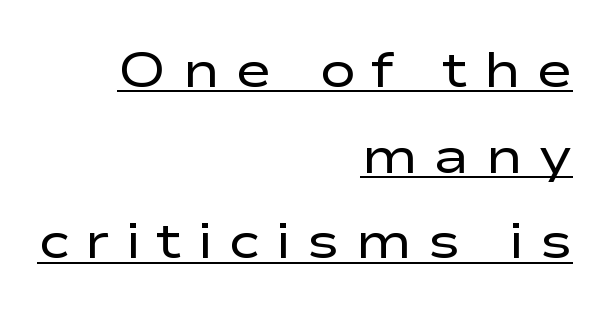
The image shows 49 px regular-weight, wide sans-serif type, upright; set right-aligned, line spacing 1.75x, unusually wide letter spacing (+0.32 em), underlined; low stroke contrast and a medium x-height.
